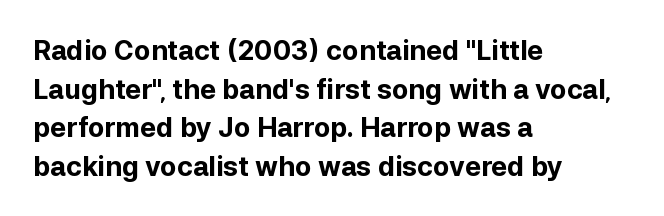
The image shows 27 px bold type, upright; set left-aligned, normal line spacing (1.43x), normal letter spacing, not underlined.
